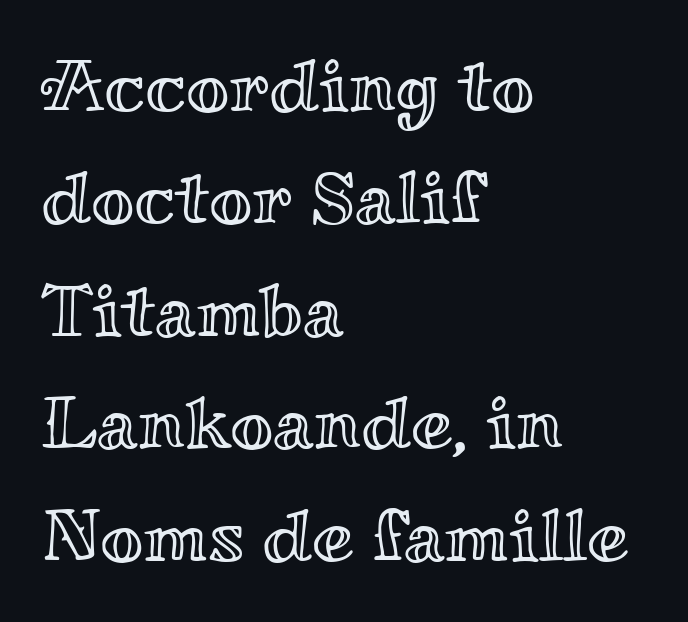
Anything drawn beneath the words? Only blank space. Spacing between characters is what you'd get straight out of the box. The lines are quadded left. This sample has the flowing, uneven cadence of proportional lettering. Normally led — the rows are evenly, conventionally spaced.
